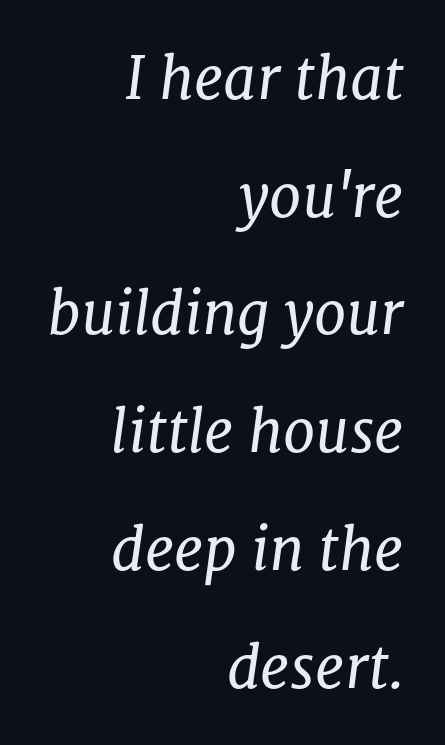
The image shows 58 px regular-weight serif type, italic (leaning right); set right-aligned, loose line spacing (2.03x), normal letter spacing, not underlined; low stroke contrast and a medium x-height.
